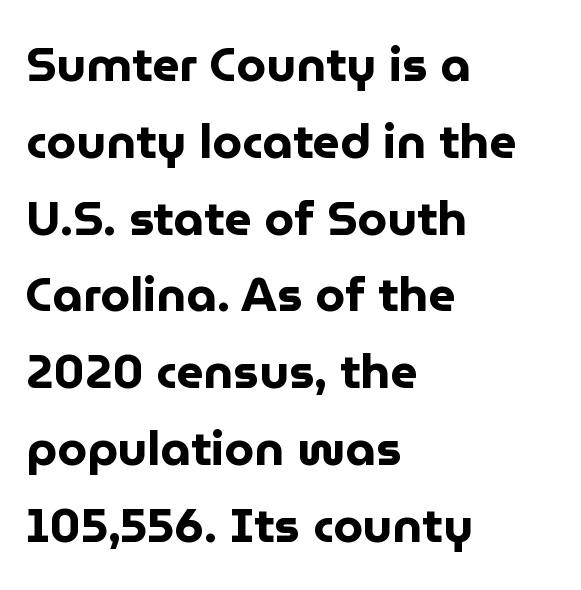
The image shows 48 px bold sans-serif type, upright; set left-aligned, normal line spacing (1.6x), normal letter spacing, not underlined; low stroke contrast and a medium x-height.
